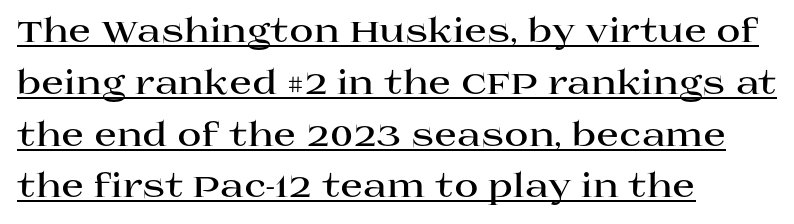
These lines are rendered in a variable-pitch font. The line-height multiplier appears to be the usual default. These lines stack with their left ends in a neat column. Little horizontal feet cap the strokes, marking this as serif type. Underline: present.
